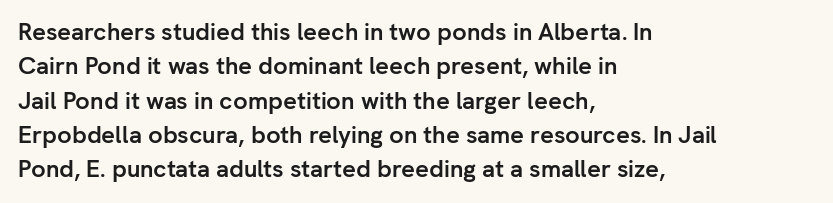
The image shows 24 px bold type, upright; set left-aligned, normal line spacing (1.43x), normal letter spacing, not underlined.
